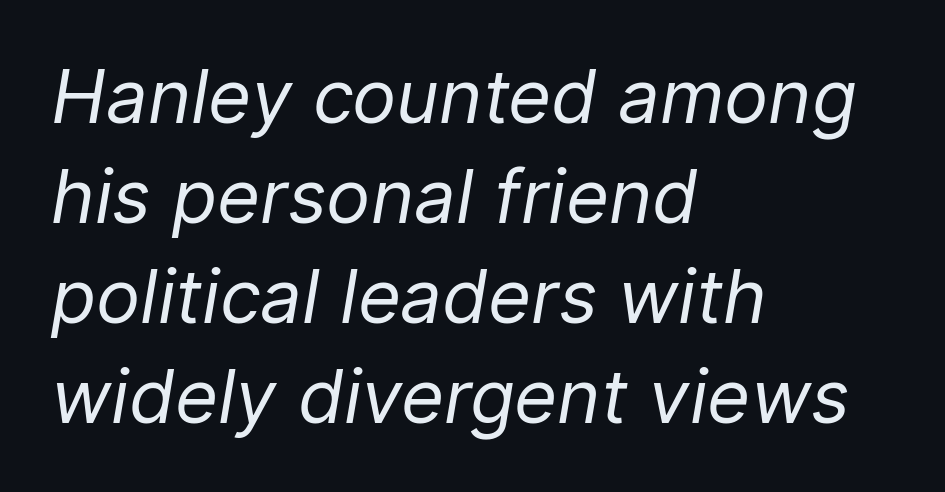
The image shows 74 px regular-weight type, italic (leaning right); set left-aligned, normal line spacing (1.35x), normal letter spacing, not underlined; low stroke contrast and a medium x-height.
